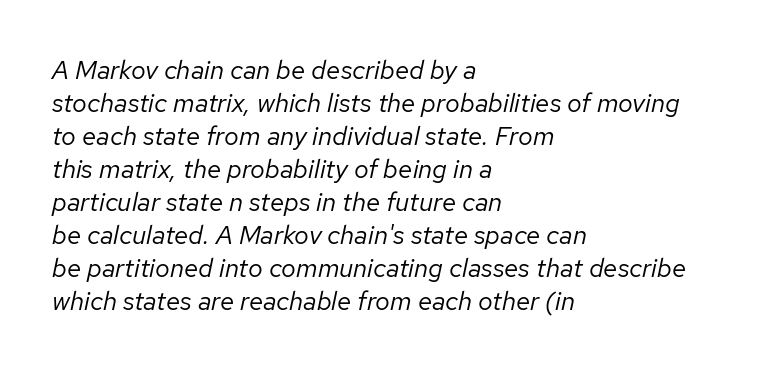
The image shows 26 px text type, italic (leaning right); set left-aligned, normal line spacing (1.27x), normal letter spacing, not underlined.
